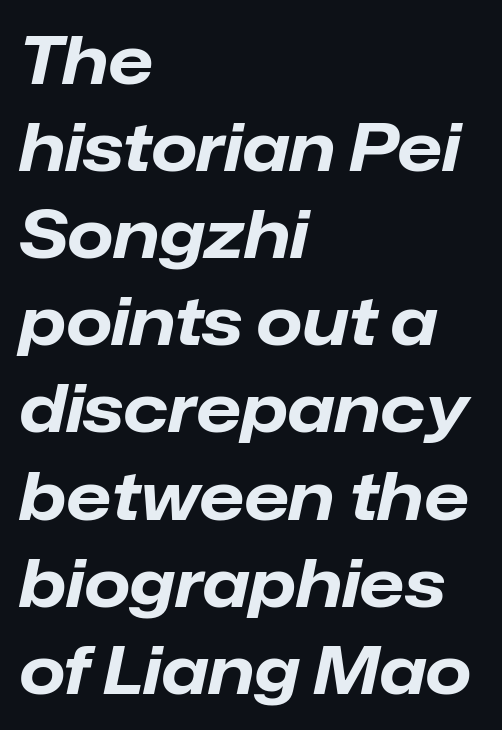
{"italic": "yes", "lean": "right", "slant_degrees": 12, "bold": "yes", "weight": "bold", "width": "normal", "stroke_contrast": "low", "x_height": "medium", "monospaced": "no", "underline": "no", "align": "left", "line_spacing": "normal", "line_spacing_ratio": 1.32, "letter_spacing": "normal", "letter_spacing_em": 0.0, "glyph_px": 66}
